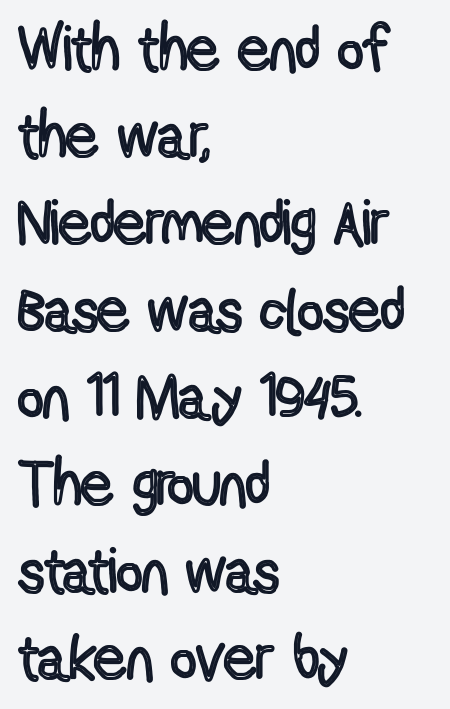
The passage shown is typed in a proportional face where columns would drift. Words float on clear page, feet unadorned. Here the glyphs are tracked normally, forming tight word shapes. Interline gaps are of average width in this sample. Layout note: lines flush left. The font's upright variant was chosen for this text.
